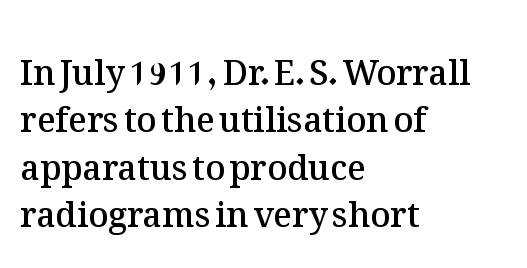
The image shows 34 px semibold type, upright; set left-aligned, normal line spacing (1.39x), normal letter spacing, not underlined; medium stroke contrast and a medium x-height.
